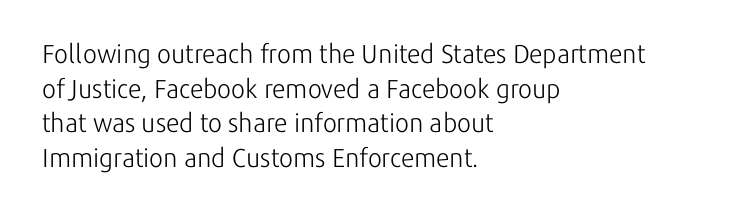
Q: Is the text bold? A: No.
Q: Is the text italic (slanted)? A: No, it is upright.
Q: Is the text underlined? A: No.
Q: How is the paragraph aligned? A: Left-aligned.
Q: Is the spacing between letters normal or unusually wide? A: Normal.
Q: Is the spacing between lines tight, normal or loose? A: Normal.
